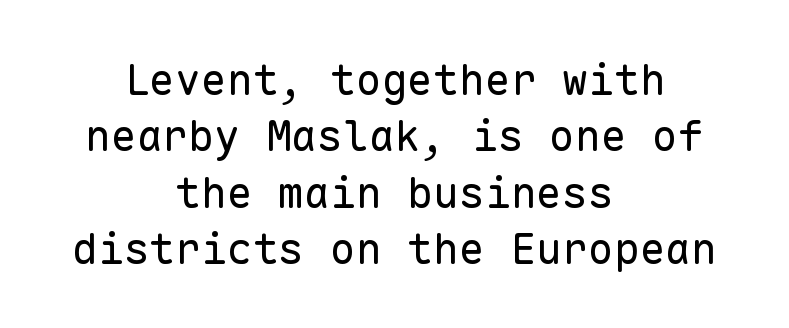
Q: Is the text bold? A: No.
Q: Is the text italic (slanted)? A: No, it is upright.
Q: Is the typeface a serif or a sans-serif typeface? A: Sans-serif.
Q: Is the text underlined? A: No.
Q: How is the paragraph aligned? A: Centered.
Q: Is the spacing between letters normal or unusually wide? A: Normal.
Q: Is the spacing between lines tight, normal or loose? A: Normal.
Q: Width (condensed, normal, or wide)? A: Normal.
Q: Stroke contrast? A: Low.
Q: x-height? A: Medium.
Q: Monospaced? A: Yes.
